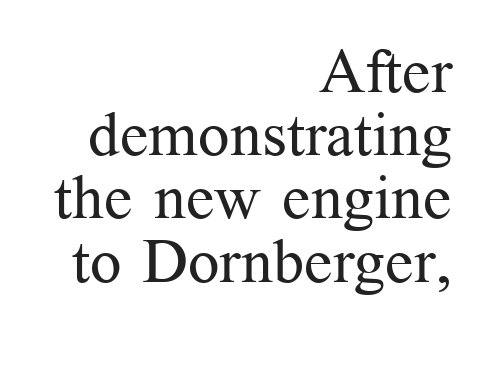
The image shows 62 px regular-weight serif type, upright; set right-aligned, tight line spacing (1.02x), normal letter spacing, not underlined; medium stroke contrast and a medium x-height.
